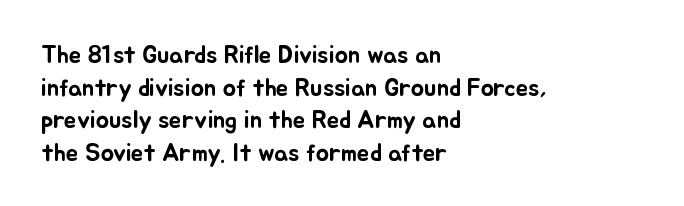
Q: Is the text italic (slanted)? A: No, it is upright.
Q: Is the text underlined? A: No.
Q: How is the paragraph aligned? A: Left-aligned.
Q: Is the spacing between letters normal or unusually wide? A: Normal.
Q: Is the spacing between lines tight, normal or loose? A: Normal.
